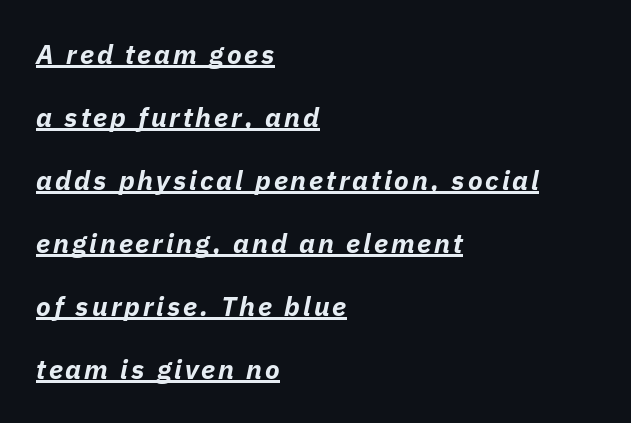
Q: Is the text bold? A: Yes.
Q: Is the text italic (slanted)? A: Yes, it leans right by about 11 degrees.
Q: Is the text underlined? A: Yes.
Q: How is the paragraph aligned? A: Left-aligned.
Q: Is the spacing between lines tight, normal or loose? A: Loose.
